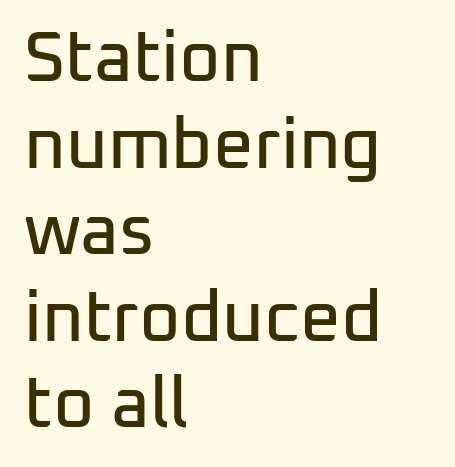
{"serif": "no", "italic": "no", "width": "normal", "stroke_contrast": "low", "x_height": "medium", "monospaced": "no", "underline": "no", "align": "left", "line_spacing_ratio": 1.22, "letter_spacing": "normal", "letter_spacing_em": 0.0, "glyph_px": 71}
